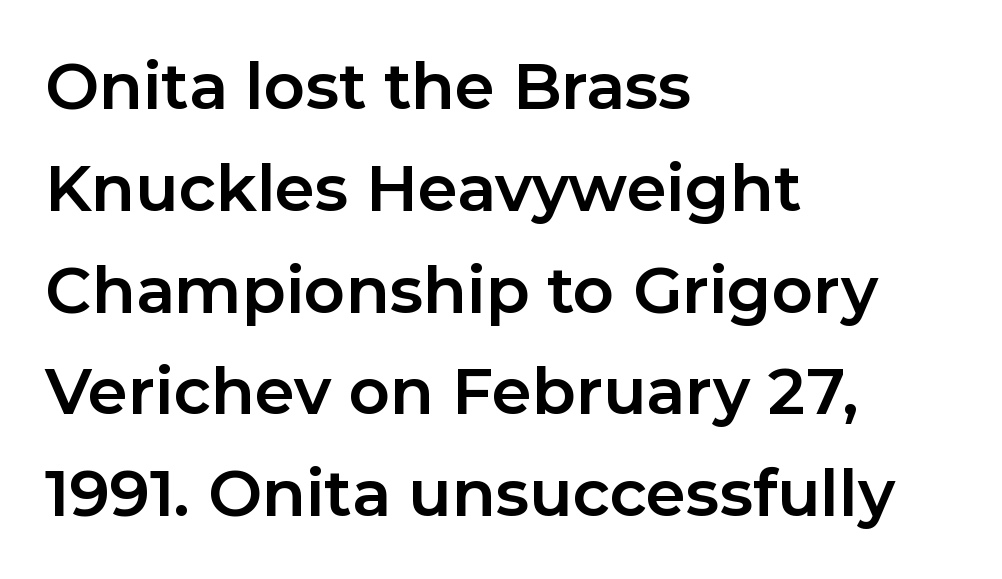
A student would call this left alignment; a typographer would say flush left, rag right. Successive baselines arrive at the customary interval. These lines carry a lot of weight — the face is fully bold. Is this a sans? Yes — the strokes have no serifs.
